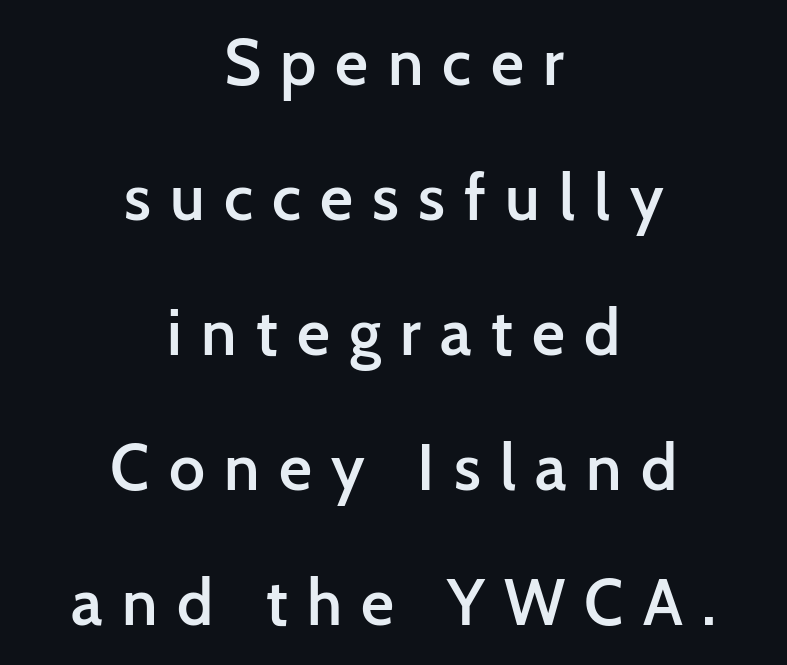
The image shows 64 px semibold sans-serif type, upright; set centered, loose line spacing (2.11x), unusually wide letter spacing (+0.3 em), not underlined; low stroke contrast and a medium x-height.
